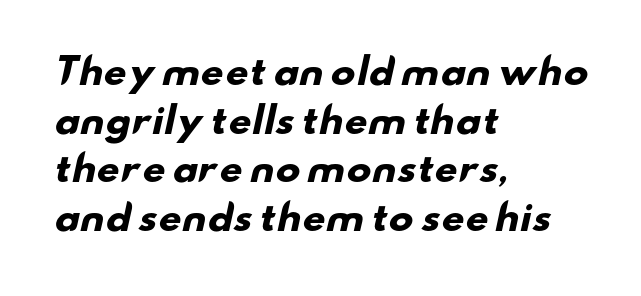
The image shows 36 px heavy, wide sans-serif type; set left-aligned, normal line spacing (1.35x), normal letter spacing, not underlined; low stroke contrast and a small x-height.
